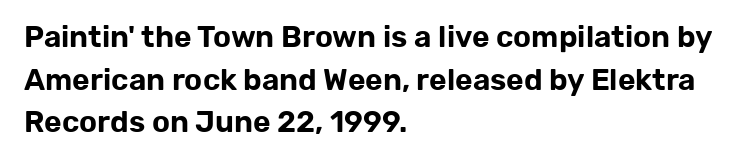
Q: Is the text italic (slanted)? A: No, it is upright.
Q: Is the typeface a serif or a sans-serif typeface? A: Sans-serif.
Q: Is the text underlined? A: No.
Q: How is the paragraph aligned? A: Left-aligned.
Q: Is the spacing between letters normal or unusually wide? A: Normal.
Q: Is the spacing between lines tight, normal or loose? A: Normal.
Q: Width (condensed, normal, or wide)? A: Normal.
Q: Stroke contrast? A: Low.
Q: x-height? A: Medium.
Q: Monospaced? A: No.
